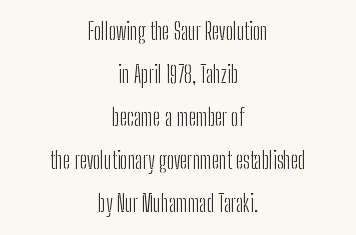
Q: Is the text bold? A: No.
Q: Is the text italic (slanted)? A: No, it is upright.
Q: Is the text underlined? A: No.
Q: How is the paragraph aligned? A: Centered.
Q: Is the spacing between letters normal or unusually wide? A: Normal.
